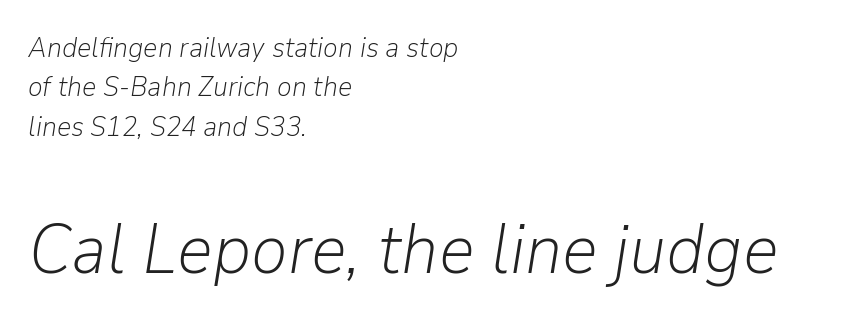
The image shows 70 px light type, italic (leaning right); set left-aligned, normal line spacing (1.41x), normal letter spacing, not underlined; the second (bottom) block is 2.5x larger; low stroke contrast and a medium x-height.
